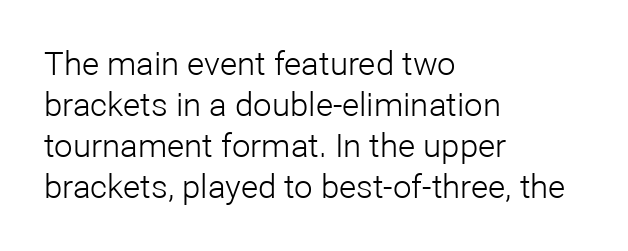
Visually the block forms a straight wall on the left and a jagged coastline on the right. Varying glyph widths throughout — classic text-font behaviour. If you drew a line through each stem, it would be perfectly vertical. These lines keep a tight, regular rhythm from letter to letter.
